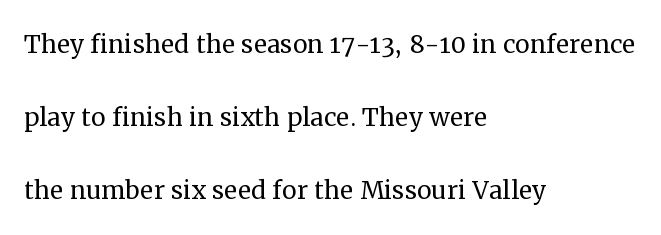
Check under the words: just untouched page. If you drew a ruler down the left edge, every line would touch it. The letters advance in unequal steps, a hallmark of proportional type. The face looks like a standard text weight, possibly lighter. Style check: upright. This block would shrink considerably if given ordinary leading; it's expanded now.
